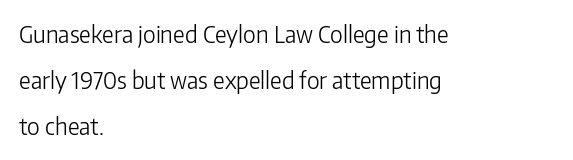
The image shows 23 px text type, upright; set left-aligned, loose line spacing (2.0x), normal letter spacing, not underlined.
